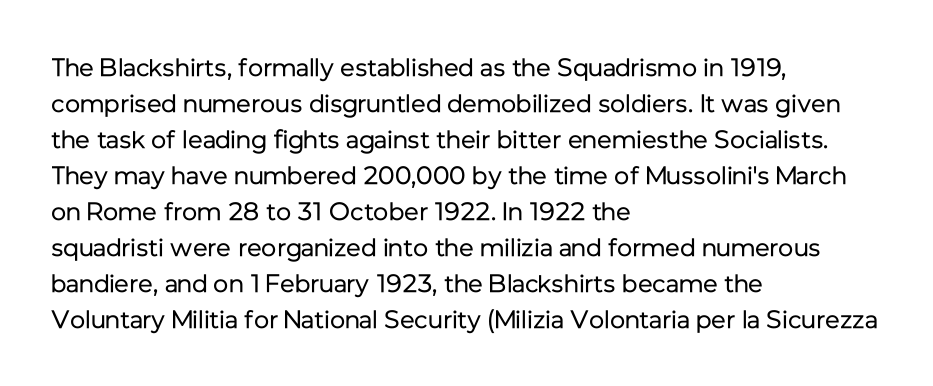
The image shows 25 px text type, upright; set left-aligned, normal line spacing (1.44x), normal letter spacing, not underlined.
